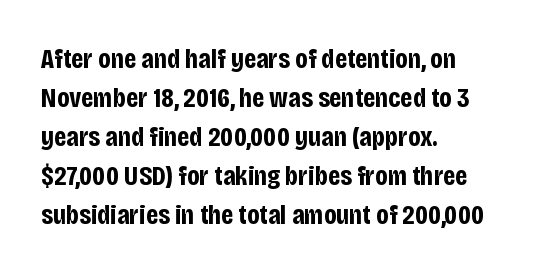
The passage shown has conventional tracking throughout. The face used here is proportionally spaced, like ordinary book or web type. I'd call this a sans setting — the letters go barefoot. As a designer I'd log this as weight 700, bold. The specimen omits any rule beneath the text block's lines.
